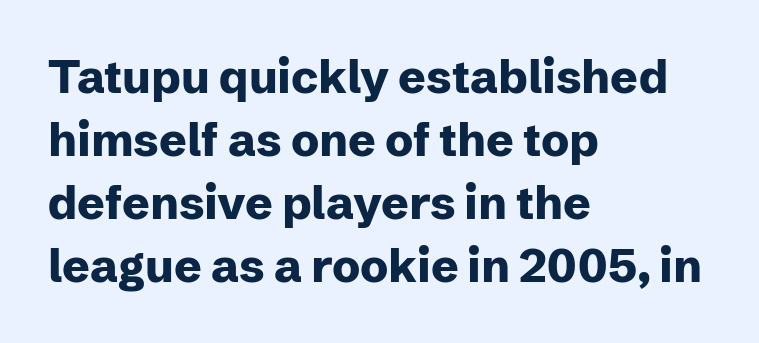
{"serif": "no", "italic": "no", "bold": "yes", "weight": "heavy", "width": "normal", "stroke_contrast": "low", "x_height": "medium", "monospaced": "no", "underline": "no", "align": "left", "line_spacing": "normal", "line_spacing_ratio": 1.37, "letter_spacing": "normal", "letter_spacing_em": 0.0, "glyph_px": 46}
